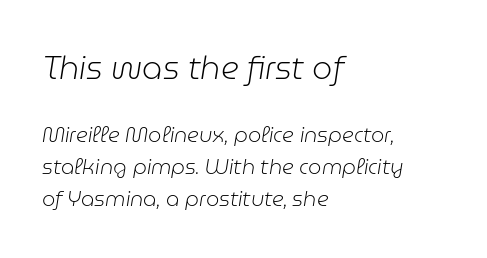
Q: Is the text bold? A: No.
Q: Is the text italic (slanted)? A: Yes, it leans right by about 9 degrees.
Q: Is the text underlined? A: No.
Q: How is the paragraph aligned? A: Left-aligned.
Q: Is the spacing between letters normal or unusually wide? A: Normal.
Q: Is the spacing between lines tight, normal or loose? A: Normal.
Q: Which block of text is set in a larger size, the first (top) or the second (bottom)? A: The first (top) one.
Q: Width (condensed, normal, or wide)? A: Normal.
Q: Stroke contrast? A: Low.
Q: x-height? A: Medium.
Q: Monospaced? A: No.
